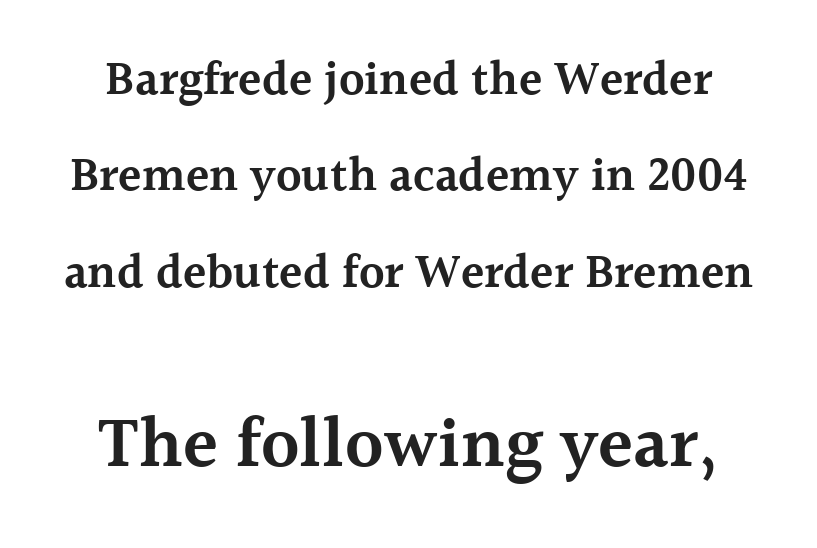
{"serif": "yes", "italic": "no", "bold": "semi", "weight": "semibold", "width": "normal", "x_height": "medium", "monospaced": "no", "underline": "no", "align": "center", "line_spacing": "loose", "line_spacing_ratio": 2.01, "letter_spacing": "normal", "letter_spacing_em": 0.0, "larger_block": "second", "size_ratio": 1.5, "glyph_px": 72}
